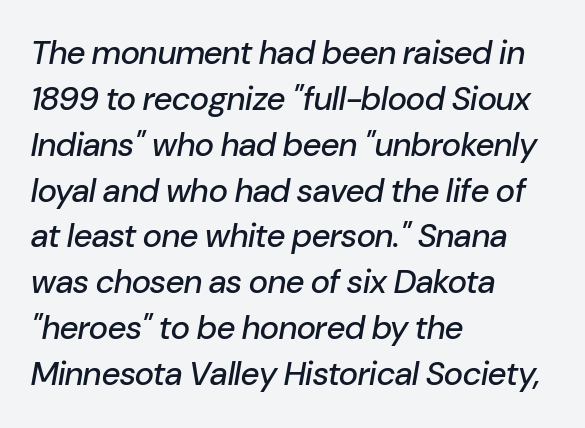
The image shows 33 px text type, italic (leaning right); set left-aligned, normal line spacing (1.39x), normal letter spacing, not underlined; low stroke contrast and a medium x-height.
